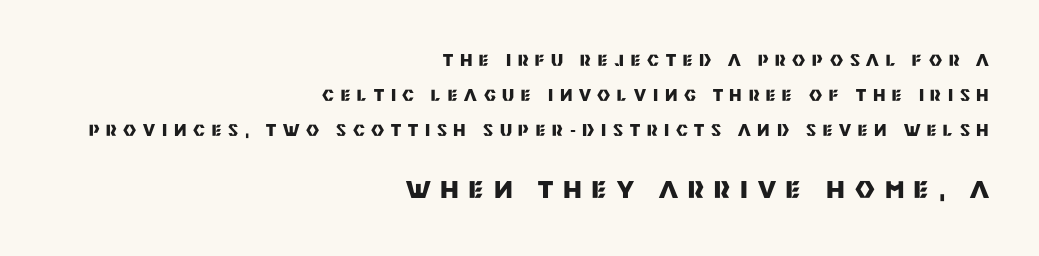
The image shows 24 px bold type, upright; set right-aligned, loose line spacing (2.19x), unusually wide letter spacing (+0.42 em), not underlined; the second (bottom) block is 1.5x larger.
